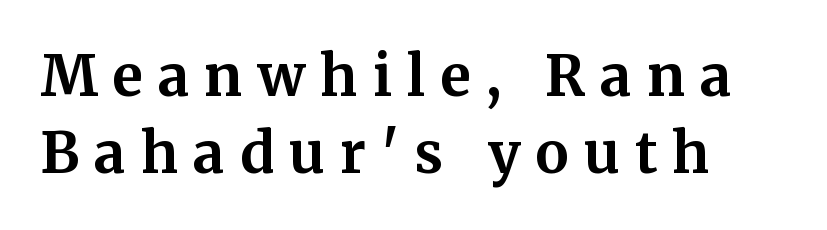
These lines have a slow, spaced-out rhythm from letter to letter. Chunky letters — that's bold for sure. Proportional: the letters do not fall into vertical columns. Stroke terminals: seriffed. Rows of type keep a routine distance in the vertical direction. Style check: upright.
